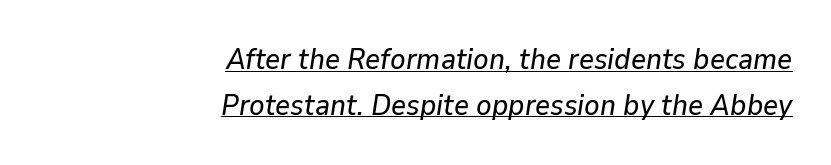
The image shows 29 px text type, italic (leaning right); set right-aligned, normal line spacing (1.57x), normal letter spacing, underlined; low stroke contrast and a medium x-height.
